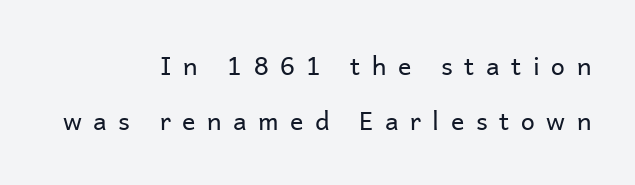
The image shows 25 px text type, upright; set right-aligned, loose line spacing (2.22x), unusually wide letter spacing (+0.46 em), not underlined.
